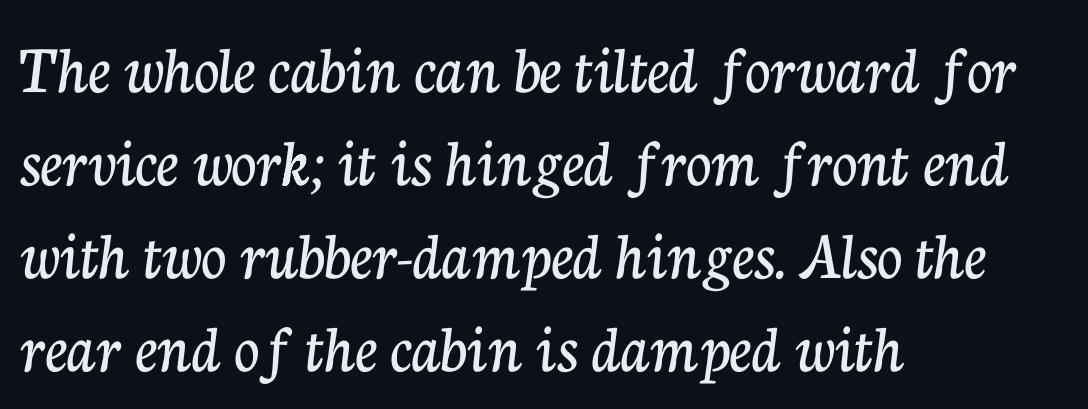
Only glyphs here, with clear space below each row. This is serif lettering, the kind often seen in printed books. Note the varied advance widths — an 'i' is clearly narrower than an 'm'.
